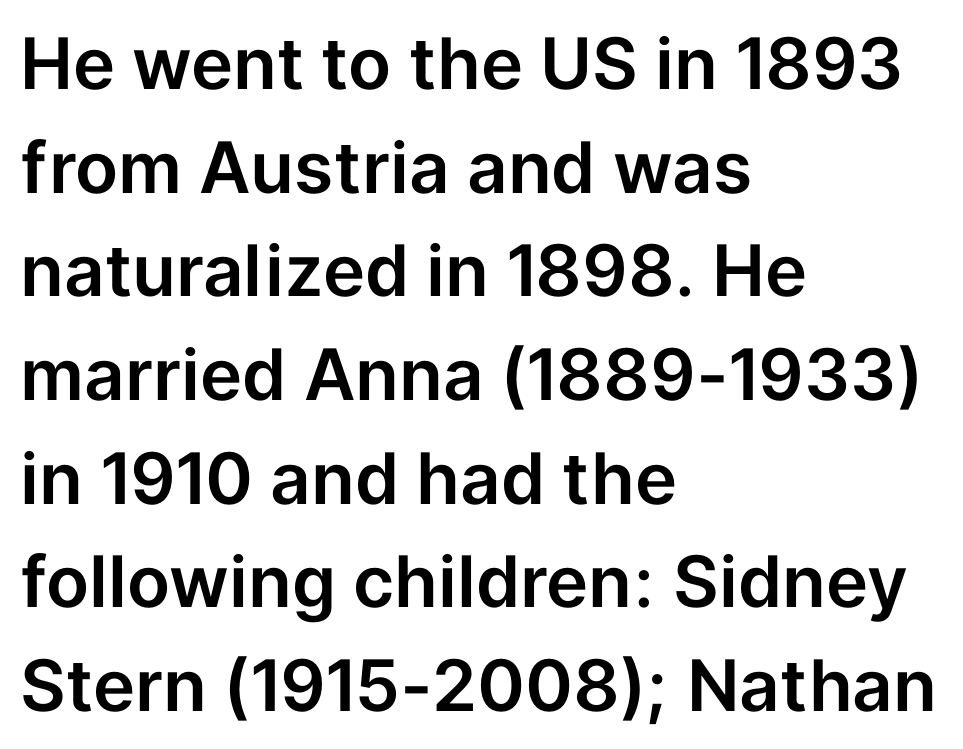
{"serif": "no", "italic": "no", "width": "normal", "stroke_contrast": "low", "x_height": "medium", "monospaced": "no", "underline": "no", "align": "left", "line_spacing": "normal", "line_spacing_ratio": 1.46, "letter_spacing": "normal", "letter_spacing_em": 0.0, "glyph_px": 71}
